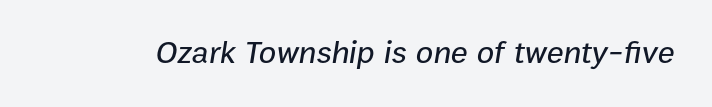
{"italic": "yes", "lean": "right", "slant_degrees": 9, "width": "normal", "stroke_contrast": "low", "x_height": "medium", "monospaced": "no", "underline": "no", "letter_spacing": "normal", "letter_spacing_em": 0.0, "glyph_px": 32}
